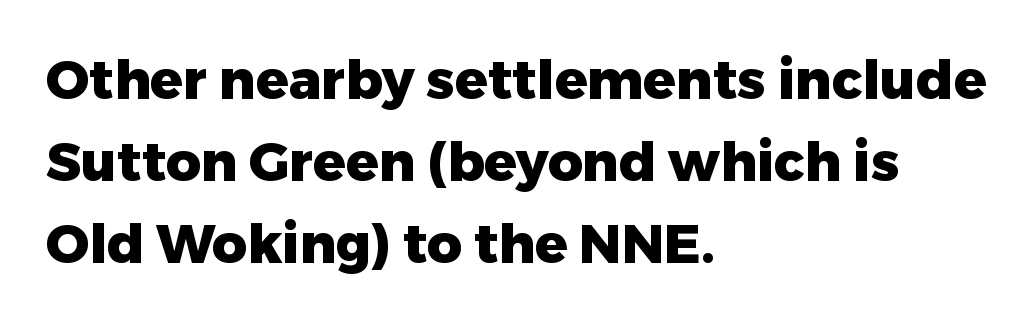
{"serif": "no", "italic": "no", "bold": "yes", "weight": "heavy", "width": "normal", "stroke_contrast": "low", "x_height": "medium", "monospaced": "no", "underline": "no", "align": "left", "line_spacing": "normal", "line_spacing_ratio": 1.52, "letter_spacing": "normal", "letter_spacing_em": 0.0, "glyph_px": 54}
